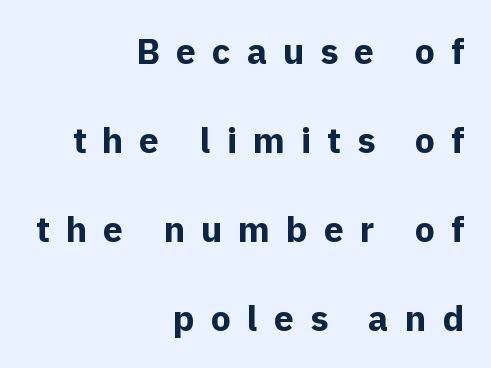
A clean baseline with only descenders dipping below it. Proportional: the letters do not fall into vertical columns. Compared with an ordinary text face, these strokes are far heavier — a full bold. You can tell from the bare stems that sans-serif type was used. A typesetter would mark this as roman, not italic. Is there much room between lines? Yes — plenty of vertical air separates them.
